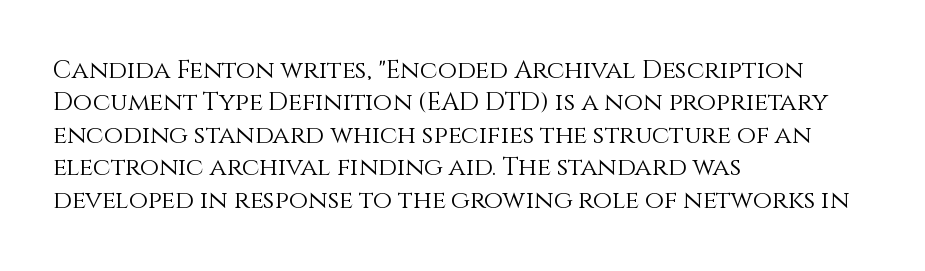
The words here are not underlined. Whoever set this chose a conventional vertical rhythm. Honestly, the letter spacing is just normal — you wouldn't notice it. Tall strokes in this sample are plumb rather than angled. Compared with a centered layout, this one pins lines to the left instead. The weight tops out at a normal text grade.
